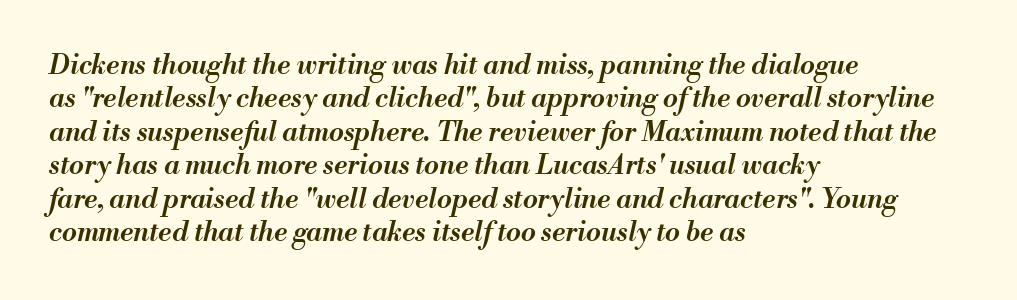
The text carries the slant typical of an italic or oblique font. Is the type bold? Partly — it's a semibold, heavier than regular but not fully bold. Inter-character spacing is left at the font's built-in metrics. Underline: absent. Line starts are locked; line ends wander.
